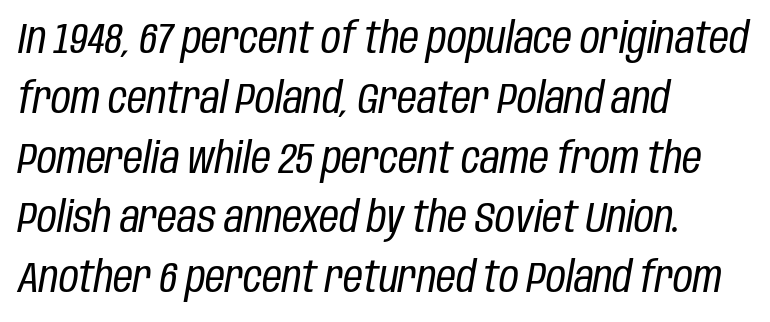
The characters are drawn with everyday or finer stroke widths. How would I describe the line gaps? Plain and ordinary. The string is rendered with underlining switched off. In terms of letterspacing, this is plain default setting. Casual observation: everything's shoved over to the left.
